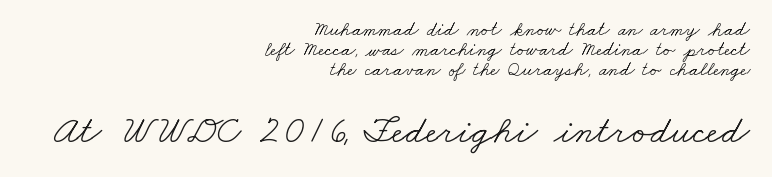
The image shows 40 px light, wide serif type; set right-aligned, tight line spacing (1.01x), normal letter spacing, not underlined; the second (bottom) block is 2.0x larger; low stroke contrast and a small x-height.
